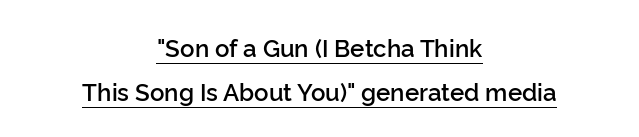
{"italic": "no", "bold": "semi", "underline": "yes", "align": "center", "line_spacing_ratio": 1.84, "letter_spacing": "normal", "letter_spacing_em": 0.0, "glyph_px": 24}
